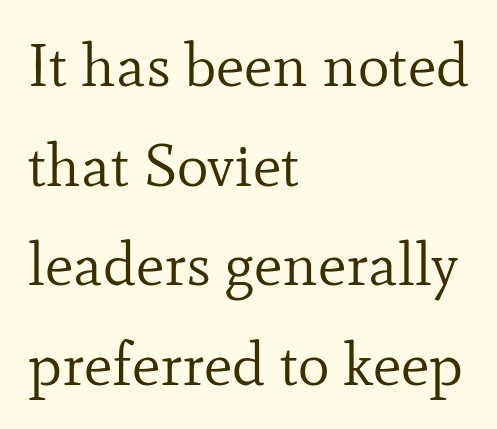
Q: Is the text bold? A: No.
Q: Is the text italic (slanted)? A: No, it is upright.
Q: Is the typeface a serif or a sans-serif typeface? A: Serif.
Q: Is the text underlined? A: No.
Q: How is the paragraph aligned? A: Left-aligned.
Q: Is the spacing between letters normal or unusually wide? A: Normal.
Q: Is the spacing between lines tight, normal or loose? A: Normal.
Q: Width (condensed, normal, or wide)? A: Normal.
Q: Stroke contrast? A: Low.
Q: x-height? A: Small.
Q: Monospaced? A: No.
